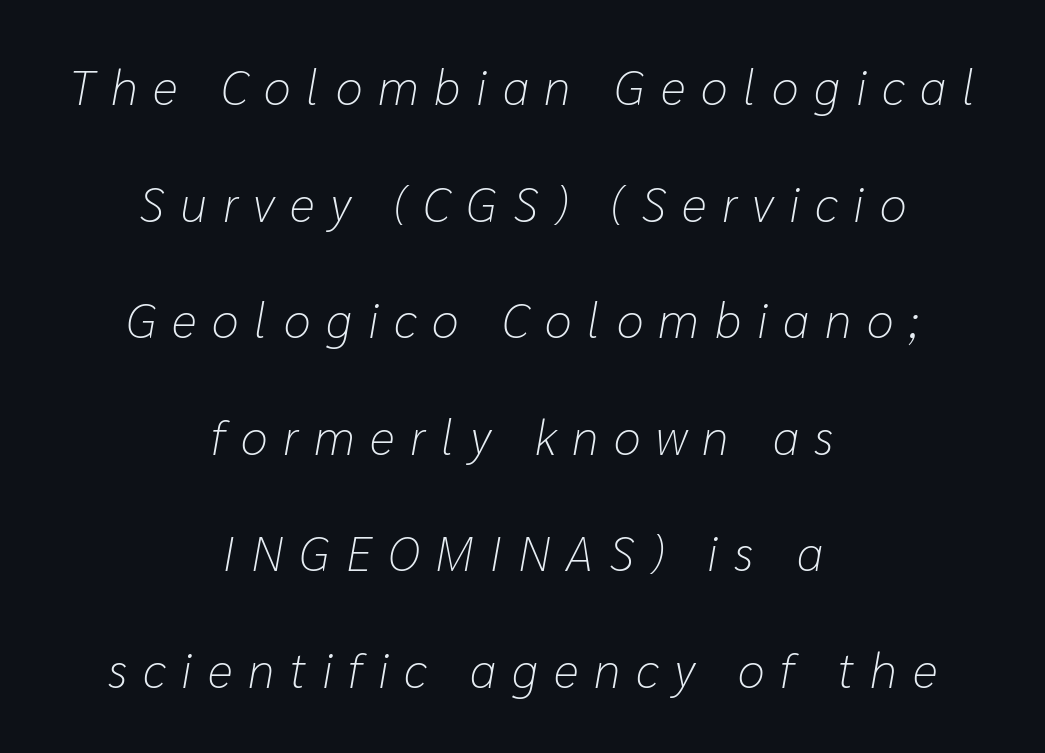
The image shows 49 px light type, italic (leaning right); set centered, loose line spacing (2.38x), unusually wide letter spacing (+0.32 em), not underlined; low stroke contrast and a medium x-height.
